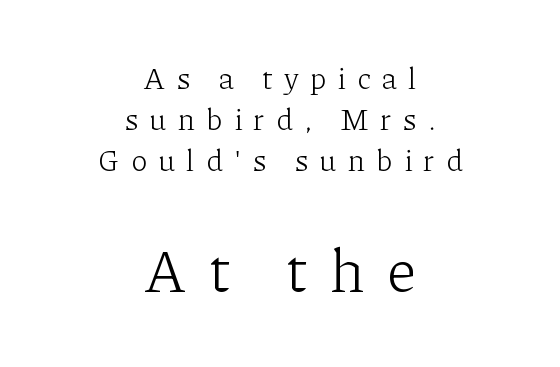
This rendering employs a face with finishing strokes, i.e., a serif. Students, observe: this is what conventionally led text looks like. The block sitting lower on the canvas is the one with enlarged characters. In terms of posture, this sample is upright. The line texture is sparse and dotted thanks to wide tracking.
